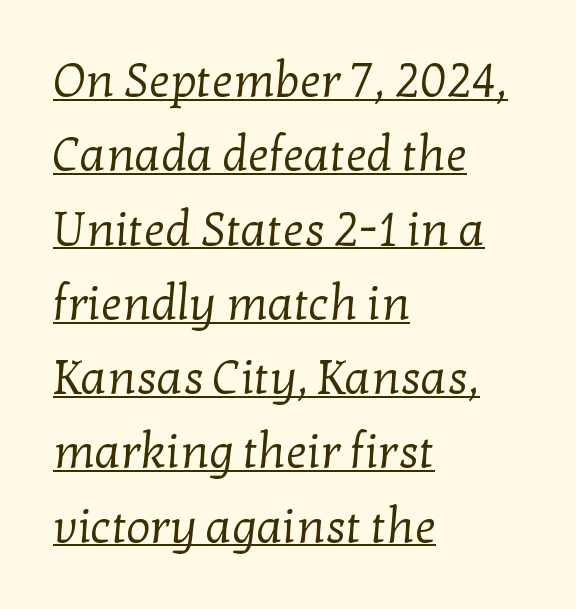
Think of a printed novel: that variable character pitch is what you see here. Compared with undecorated copy, this sample adds a rule below the words. Rows of type keep a routine distance in the vertical direction. A typesetter would call this zero additional tracking.
